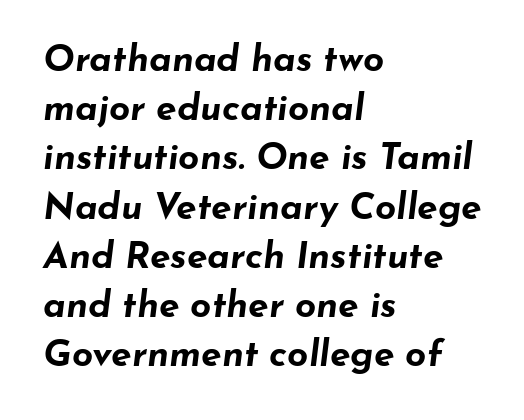
The image shows 37 px bold, wide type, italic (leaning right); set left-aligned, normal line spacing (1.33x), normal letter spacing, not underlined; low stroke contrast and a small x-height.
